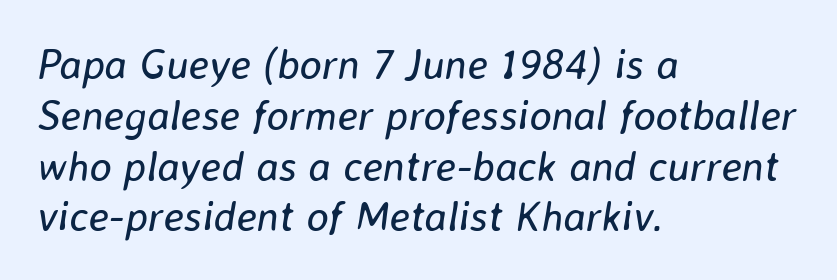
The image shows 42 px regular-weight type, italic (leaning right); set left-aligned, line spacing 1.21x, normal letter spacing, not underlined; low stroke contrast and a medium x-height.
